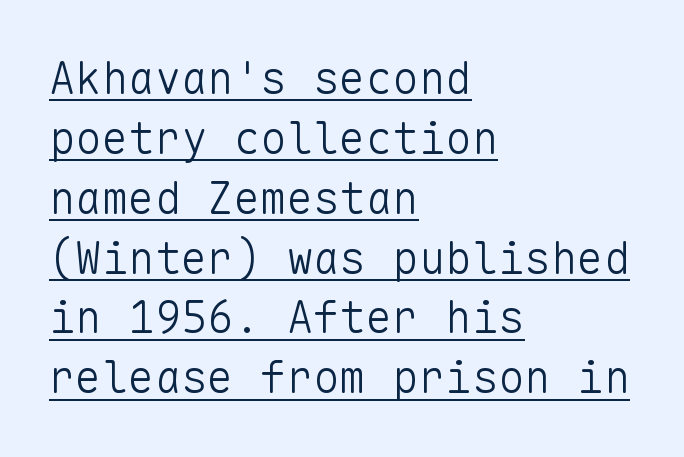
The letterforms sit shoulder to shoulder at normal distance. Rows of type keep a routine distance in the vertical direction. No heavy texture on the line: the type isn't bold. Rendered with straight, roman letterforms. Stroke terminals: plain, sans-serif.
